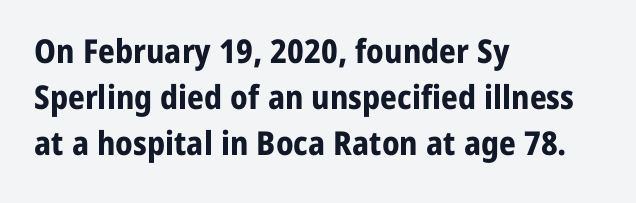
Q: Is the text bold? A: Yes.
Q: Is the text italic (slanted)? A: No, it is upright.
Q: Is the typeface a serif or a sans-serif typeface? A: Sans-serif.
Q: Is the text underlined? A: No.
Q: How is the paragraph aligned? A: Left-aligned.
Q: Is the spacing between letters normal or unusually wide? A: Normal.
Q: Is the spacing between lines tight, normal or loose? A: Normal.
Q: Width (condensed, normal, or wide)? A: Normal.
Q: Stroke contrast? A: Low.
Q: x-height? A: Medium.
Q: Monospaced? A: No.
